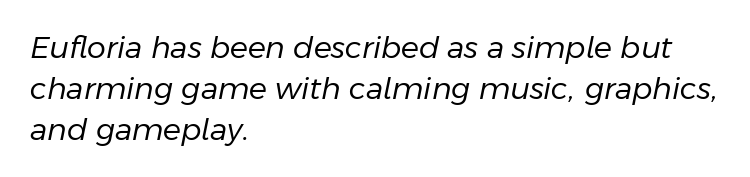
The image shows 30 px regular-weight type, italic (leaning right); set left-aligned, normal line spacing (1.36x), normal letter spacing, not underlined; low stroke contrast and a medium x-height.
